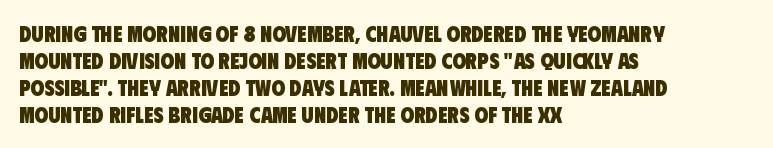
The image shows 22 px bold type; set left-aligned, line spacing 1.23x, normal letter spacing, not underlined.
